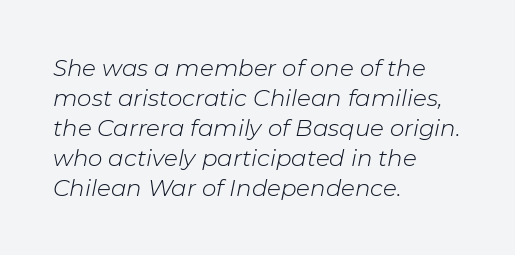
Leading: standard. One-word summary of the alignment: left. Style check: oblique. The words here are not underlined. Inter-character spacing is left at the font's built-in metrics. These glyphs show unthickened strokes, regular width or finer.
